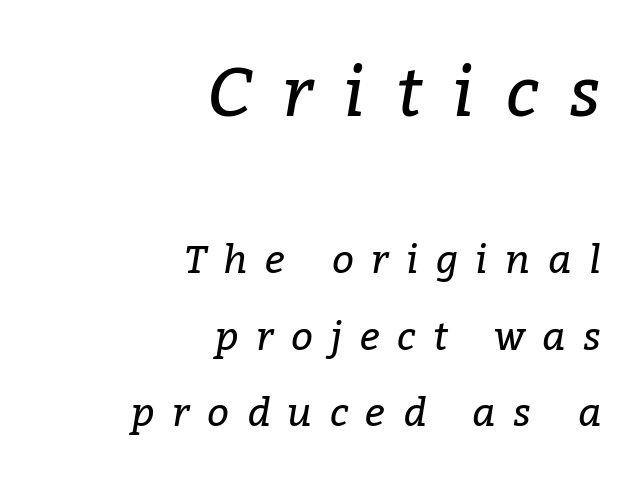
{"serif": "yes", "italic": "yes", "lean": "right", "slant_degrees": 9, "bold": "no", "weight": "regular", "width": "normal", "stroke_contrast": "low", "x_height": "medium", "monospaced": "no", "underline": "no", "align": "right", "line_spacing": "loose", "line_spacing_ratio": 1.96, "letter_spacing": "wide", "letter_spacing_em": 0.45, "larger_block": "first", "size_ratio": 1.77, "glyph_px": 69}
